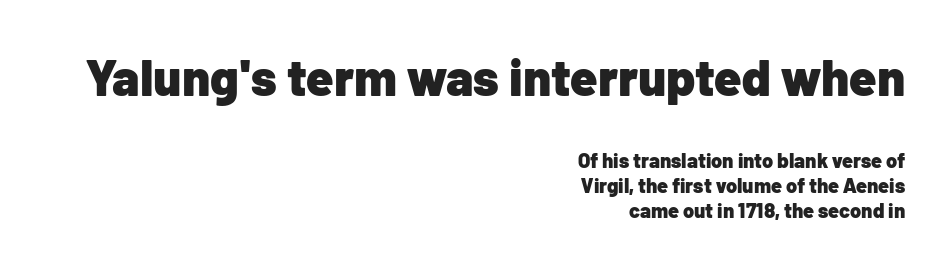
The image shows 50 px heavy sans-serif type, upright; set right-aligned, line spacing 1.24x, normal letter spacing, not underlined; the first (top) block is 2.5x larger; low stroke contrast and a medium x-height.
